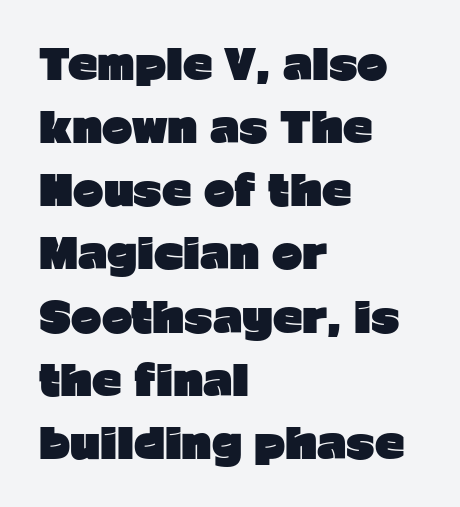
The image shows 41 px heavy sans-serif type, upright; set left-aligned, normal line spacing (1.54x), normal letter spacing, not underlined; low stroke contrast and a medium x-height.
